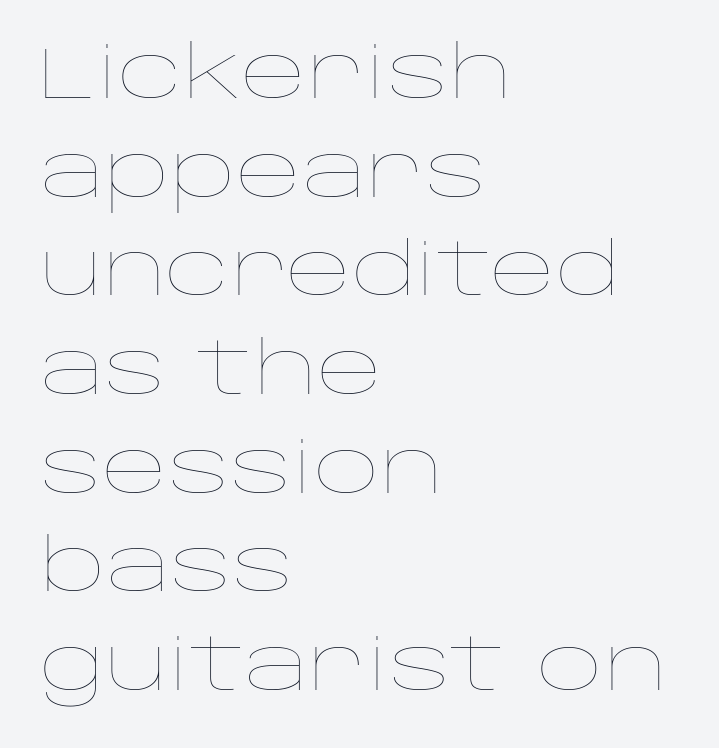
The image shows 72 px thin, wide type, upright; set left-aligned, normal line spacing (1.37x), normal letter spacing, not underlined; low stroke contrast and a large x-height.
